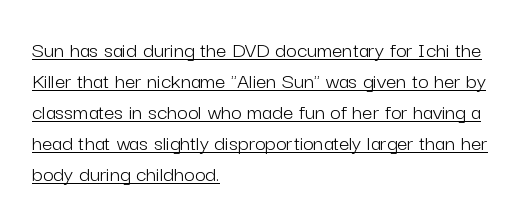
The image shows 23 px text type, upright; set left-aligned, normal line spacing (1.35x), normal letter spacing, underlined.
